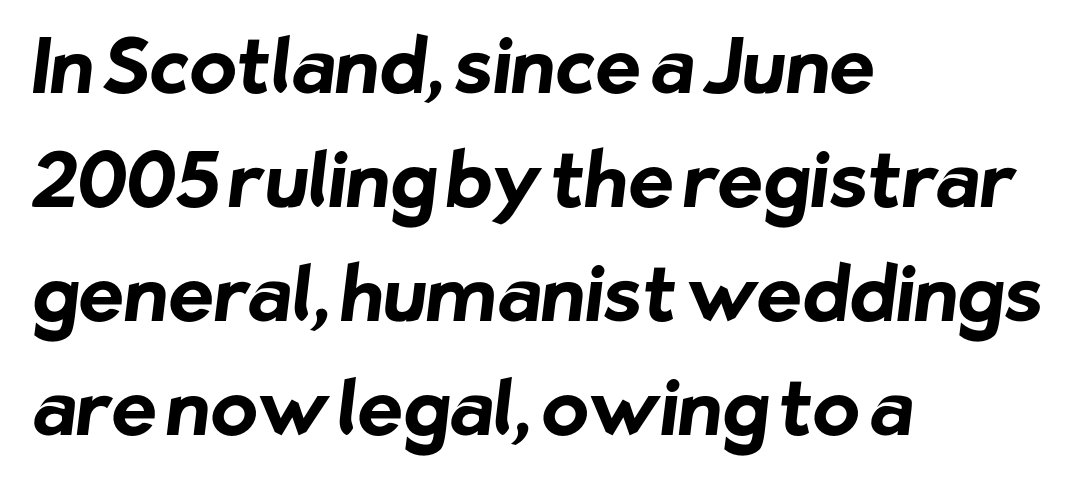
Q: Is the text bold? A: Yes.
Q: Is the typeface a serif or a sans-serif typeface? A: Sans-serif.
Q: Is the text underlined? A: No.
Q: How is the paragraph aligned? A: Left-aligned.
Q: Is the spacing between letters normal or unusually wide? A: Normal.
Q: Is the spacing between lines tight, normal or loose? A: Normal.
Q: Width (condensed, normal, or wide)? A: Normal.
Q: Stroke contrast? A: Low.
Q: x-height? A: Medium.
Q: Monospaced? A: No.
